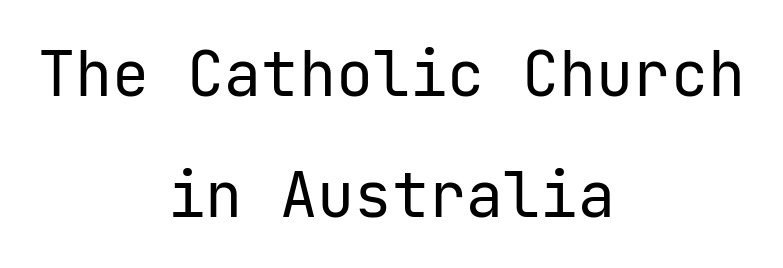
Stem width sits at or under what a default text font uses. Does the copy run flush right? No — it is centered line by line. Are there feet on the stems? There aren't — it's a sans. The tracking reads as untouched default to a designer's eye. Unmarked baselines from the first word to the last.
